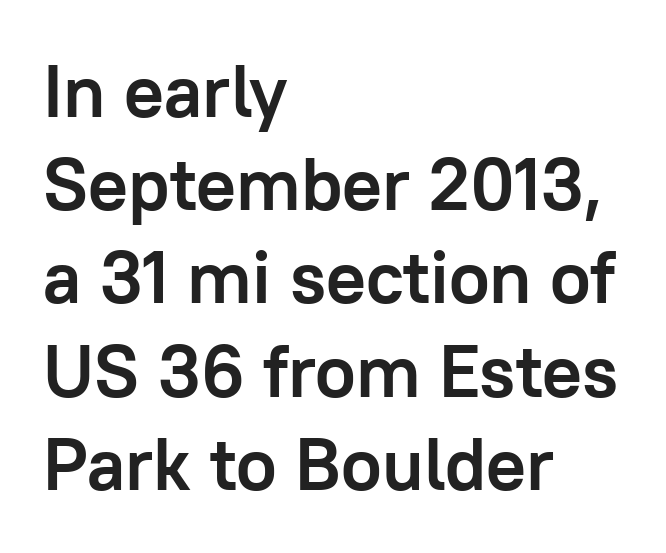
Q: Is the text bold? A: Yes.
Q: Is the text italic (slanted)? A: No, it is upright.
Q: Is the typeface a serif or a sans-serif typeface? A: Sans-serif.
Q: Is the text underlined? A: No.
Q: How is the paragraph aligned? A: Left-aligned.
Q: Is the spacing between letters normal or unusually wide? A: Normal.
Q: Is the spacing between lines tight, normal or loose? A: Normal.
Q: Width (condensed, normal, or wide)? A: Normal.
Q: Stroke contrast? A: Low.
Q: x-height? A: Medium.
Q: Monospaced? A: No.
